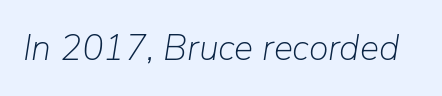
Q: Is the text bold? A: No.
Q: Is the text italic (slanted)? A: Yes, it leans right by about 9 degrees.
Q: Is the text underlined? A: No.
Q: Is the spacing between letters normal or unusually wide? A: Normal.
Q: Width (condensed, normal, or wide)? A: Normal.
Q: Stroke contrast? A: Low.
Q: x-height? A: Medium.
Q: Monospaced? A: No.
